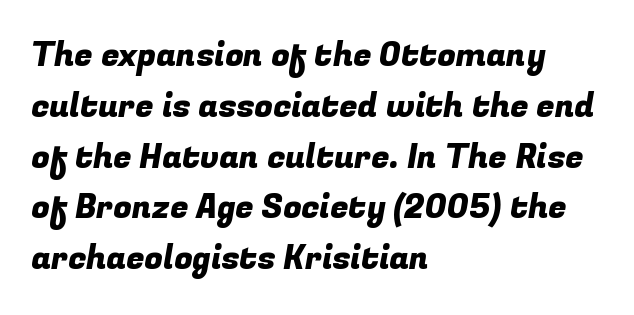
The image shows 33 px sans-serif type; set left-aligned, normal line spacing (1.54x), normal letter spacing, not underlined; low stroke contrast and a medium x-height.
